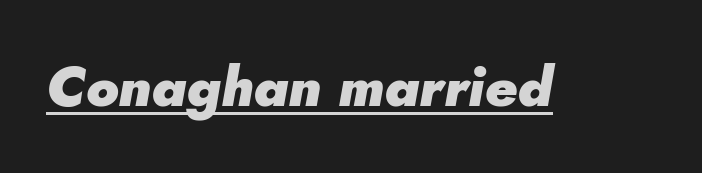
The image shows 56 px heavy type, italic (leaning right); set normal letter spacing, underlined; low stroke contrast and a small x-height.
